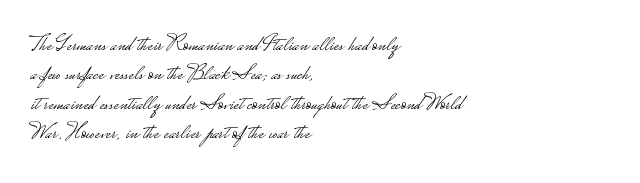
{"bold": "no", "underline": "no", "align": "left", "line_spacing": "normal", "line_spacing_ratio": 1.34, "letter_spacing": "normal", "letter_spacing_em": 0.0, "glyph_px": 22}
